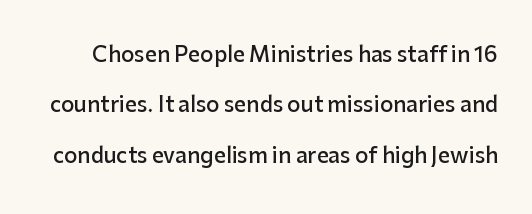
Q: Is the text bold? A: Semi-bold.
Q: Is the text italic (slanted)? A: No, it is upright.
Q: Is the text underlined? A: No.
Q: Is the spacing between letters normal or unusually wide? A: Normal.
Q: Is the spacing between lines tight, normal or loose? A: Loose.
